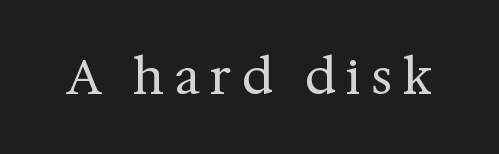
The image shows 49 px regular-weight serif type, upright; set unusually wide letter spacing (+0.21 em), not underlined; medium stroke contrast and a medium x-height.
